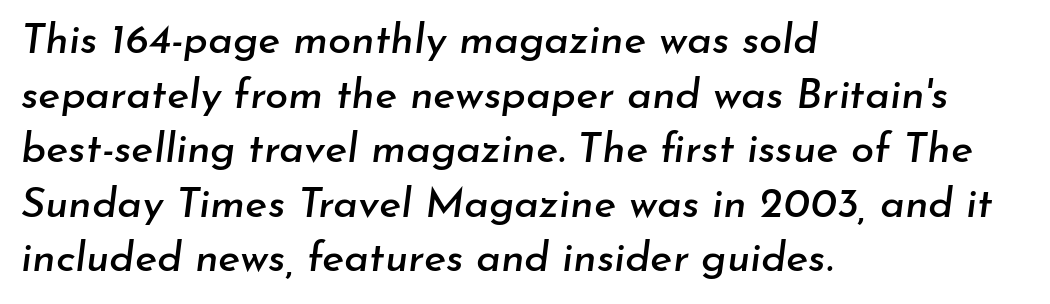
The image shows 42 px text type, italic (leaning right); set left-aligned, normal line spacing (1.3x), normal letter spacing, not underlined; low stroke contrast and a small x-height.
